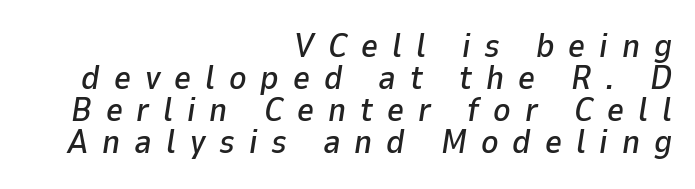
Slanted lettering throughout. All the whitespace from short lines collects on the left. You could not count columns in this text — the font is proportionally spaced. One glance says dense: line gaps are narrower than usual. Short note: letters widely spaced.
